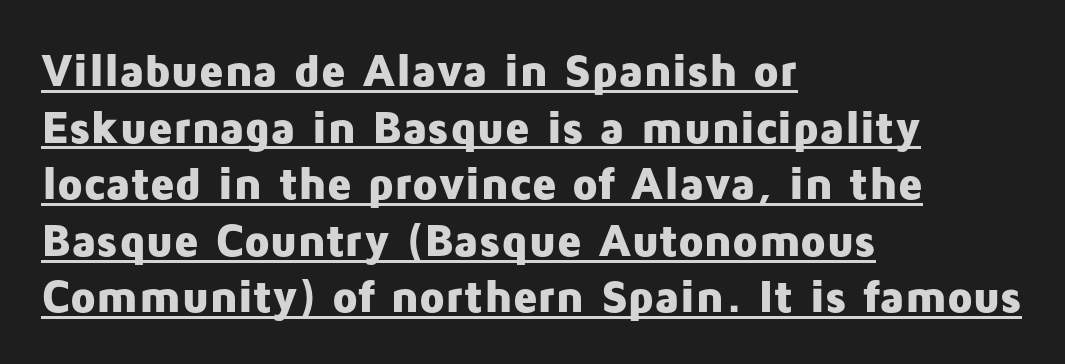
Set as a true bold cut, around the 700 mark. The face used here is rendered with its standard letterfit. A rule runs beneath these lines of type. A student would call this left alignment; a typographer would say flush left, rag right. Observe the absence of serifs on each vertical stroke in this sample. When letters stand straight like this, we call the style roman or upright.
